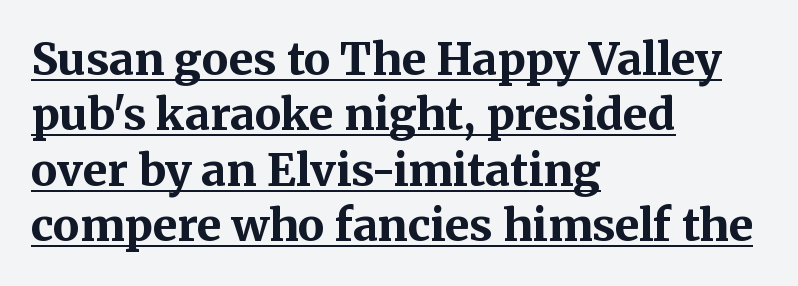
The face used here has the dense, thick strokes of a bold. Rows of type keep a routine distance in the vertical direction. Observe the ordinary spacing: letters are neighbours, not strangers. A typesetter would label this face a serif.
